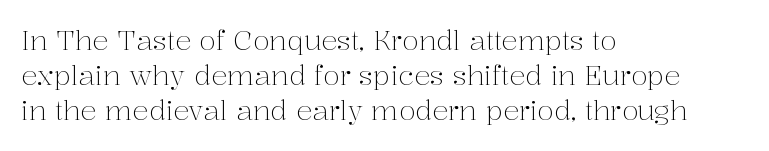
Q: Is the text bold? A: No.
Q: Is the text italic (slanted)? A: No, it is upright.
Q: Is the text underlined? A: No.
Q: How is the paragraph aligned? A: Left-aligned.
Q: Is the spacing between letters normal or unusually wide? A: Normal.
Q: Is the spacing between lines tight, normal or loose? A: Normal.
